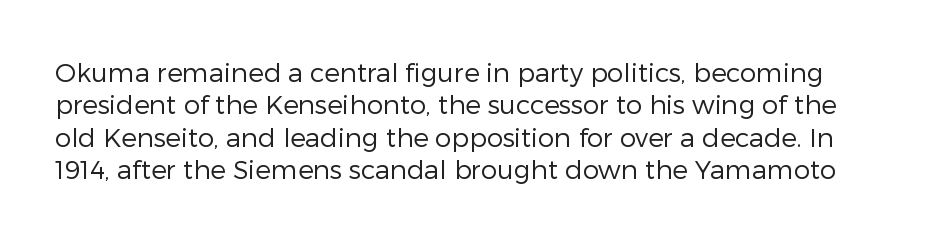
The line texture is even and compact thanks to regular tracking. Rendered with straight, roman letterforms. Weight class: somewhere from thin through regular. The words here are not underlined.
